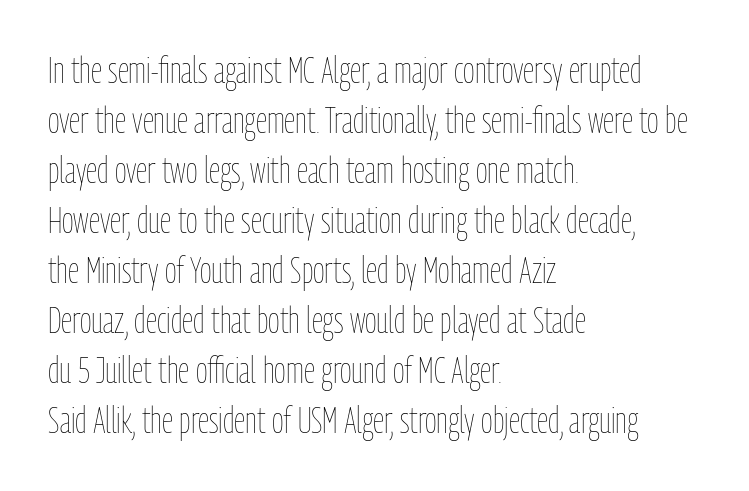
{"italic": "no", "bold": "no", "weight": "thin", "width": "condensed", "stroke_contrast": "low", "x_height": "medium", "monospaced": "no", "underline": "no", "align": "left", "line_spacing": "normal", "line_spacing_ratio": 1.39, "letter_spacing": "normal", "letter_spacing_em": 0.0, "glyph_px": 36}
